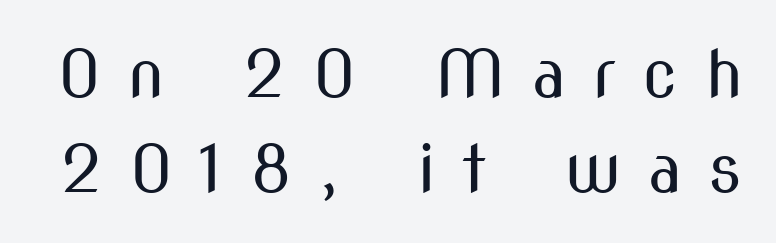
The image shows 65 px regular-weight, condensed sans-serif type, upright; set normal line spacing (1.46x), unusually wide letter spacing (+0.41 em), not underlined; medium stroke contrast and a medium x-height.
